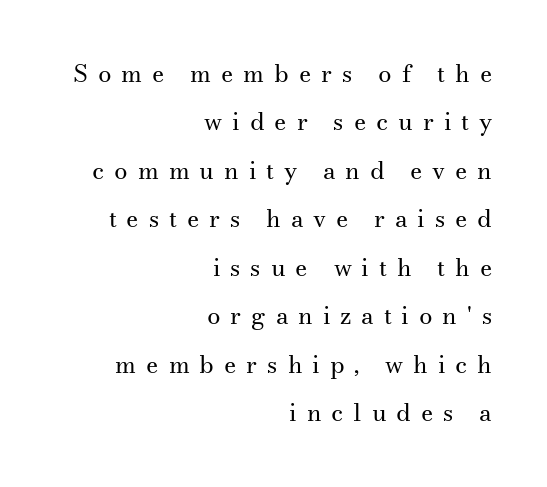
The image shows 24 px text type, upright; set right-aligned, loose line spacing (2.02x), unusually wide letter spacing (+0.41 em), not underlined.
